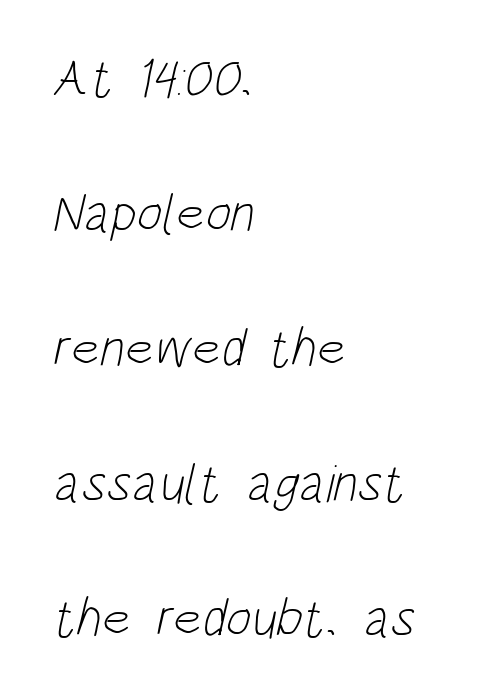
{"serif": "no", "bold": "no", "weight": "light", "width": "condensed", "stroke_contrast": "low", "x_height": "large", "monospaced": "no", "underline": "no", "align": "left", "line_spacing": "loose", "line_spacing_ratio": 2.5, "letter_spacing": "normal", "letter_spacing_em": 0.0, "glyph_px": 54}
